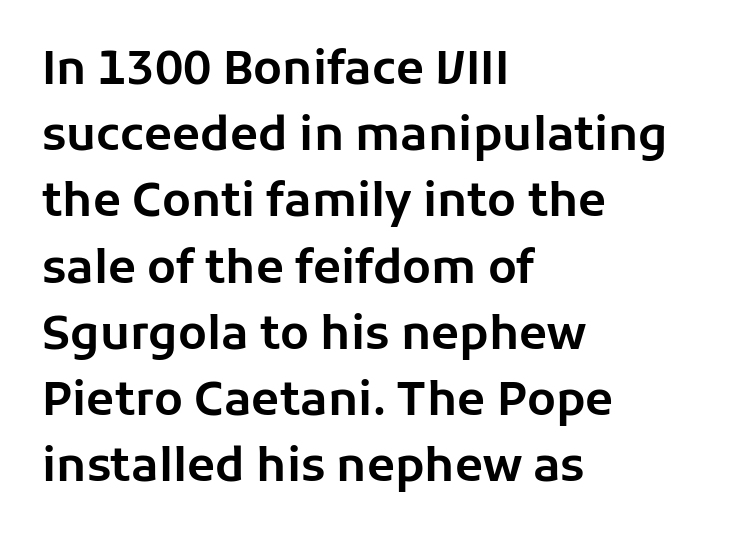
The image shows 46 px sans-serif type, upright; set left-aligned, normal line spacing (1.44x), normal letter spacing, not underlined; low stroke contrast and a medium x-height.
